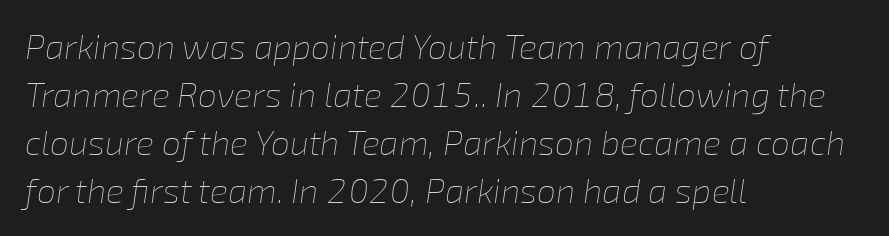
The image shows 34 px thin type, italic (leaning right); set left-aligned, normal line spacing (1.41x), normal letter spacing, not underlined; low stroke contrast and a medium x-height.
